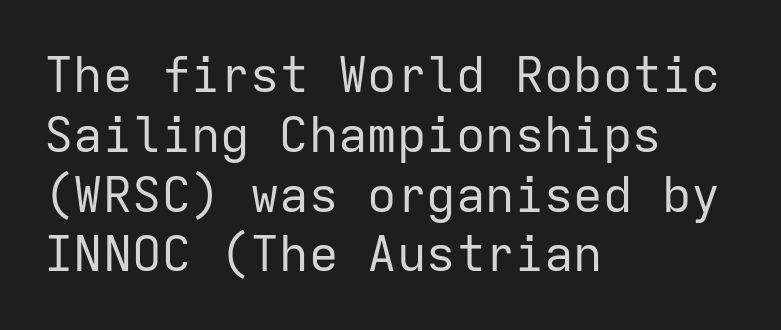
The image shows 49 px regular-weight sans-serif type, upright, monospaced; set left-aligned, line spacing 1.22x, normal letter spacing, not underlined; low stroke contrast and a medium x-height.
